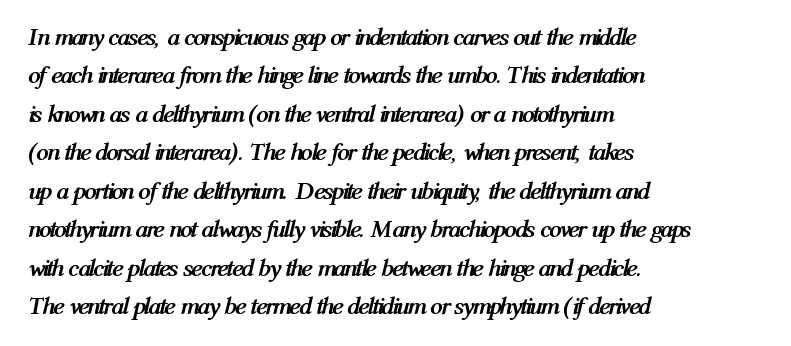
{"italic": "yes", "lean": "right", "slant_degrees": 12, "bold": "yes", "underline": "no", "align": "left", "line_spacing": "normal", "line_spacing_ratio": 1.54, "letter_spacing": "normal", "letter_spacing_em": 0.0, "glyph_px": 25}
